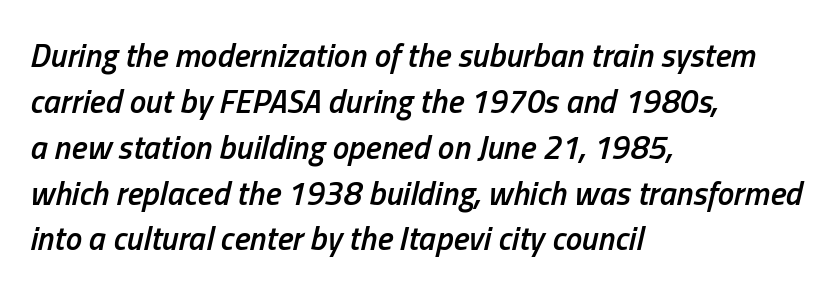
The image shows 33 px semibold, condensed type, italic (leaning right); set left-aligned, normal line spacing (1.39x), normal letter spacing, not underlined; low stroke contrast and a medium x-height.
